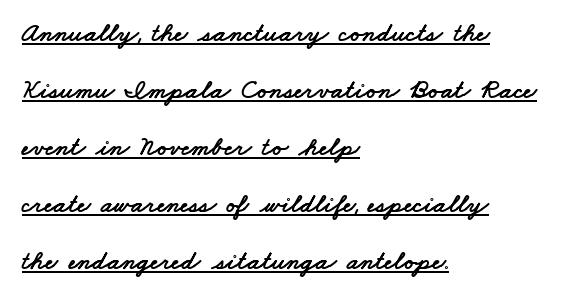
Q: Is the text underlined? A: Yes.
Q: How is the paragraph aligned? A: Left-aligned.
Q: Is the spacing between letters normal or unusually wide? A: Normal.
Q: Is the spacing between lines tight, normal or loose? A: Loose.
